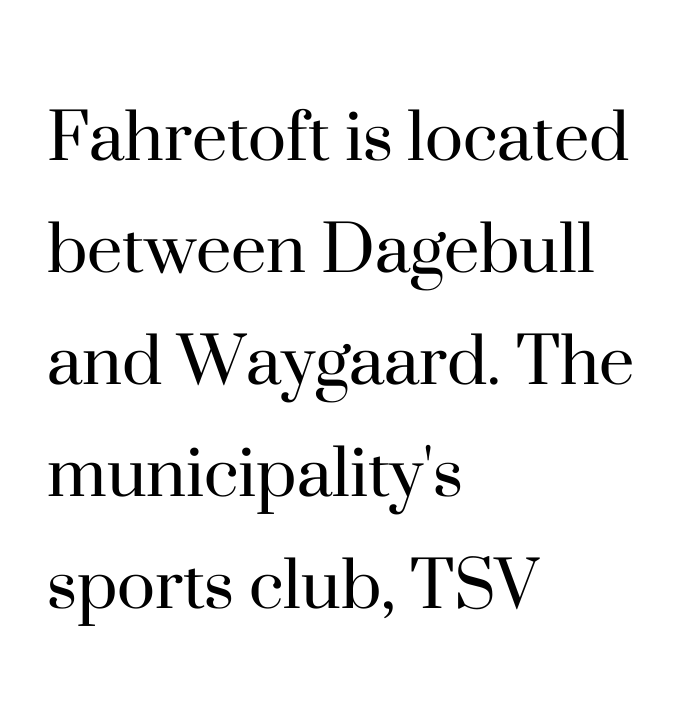
The lettering stays uniformly vertical, giving the passage a roman look. Proportional: the letters do not fall into vertical columns. How would I describe the line gaps? Plain and ordinary. The words here are not underlined. A typesetter would label this face a serif. Inter-character spacing is left at the font's built-in metrics.
